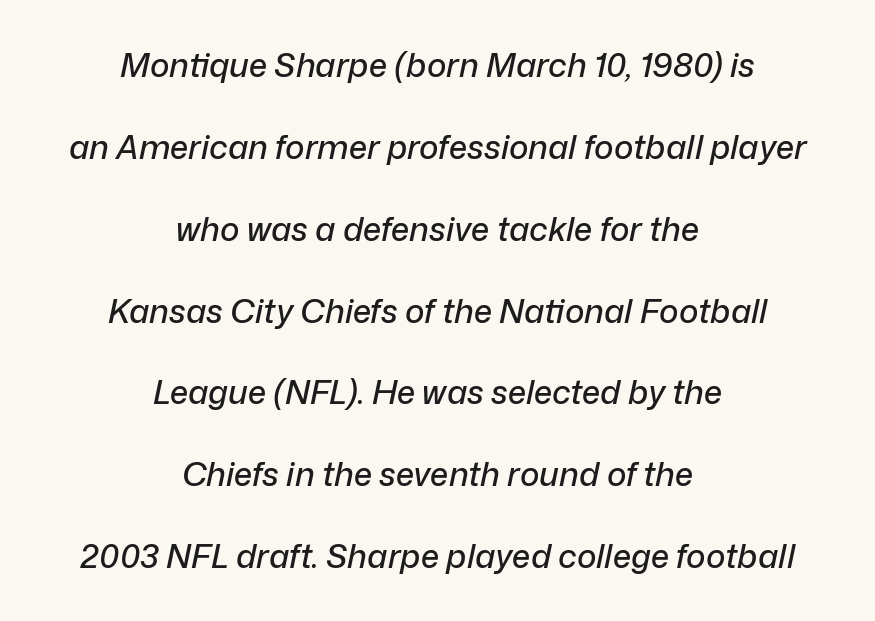
A typesetter would call this proportional, since set widths differ per character. The vertical gap from one line to the next is large. The whitespace from short lines is split evenly between both sides. Tracking value appears to be zero — textbook default spacing.
